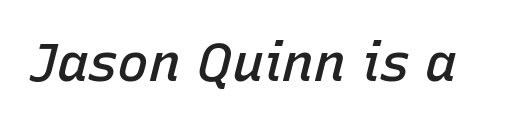
The image shows 53 px semibold type, italic (leaning right); set normal letter spacing, not underlined; low stroke contrast and a medium x-height.
